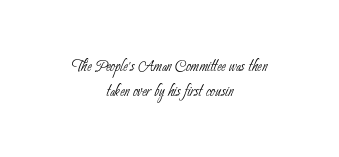
{"bold": "no", "underline": "no", "align": "center", "line_spacing_ratio": 1.17, "letter_spacing": "normal", "letter_spacing_em": 0.0, "glyph_px": 21}
